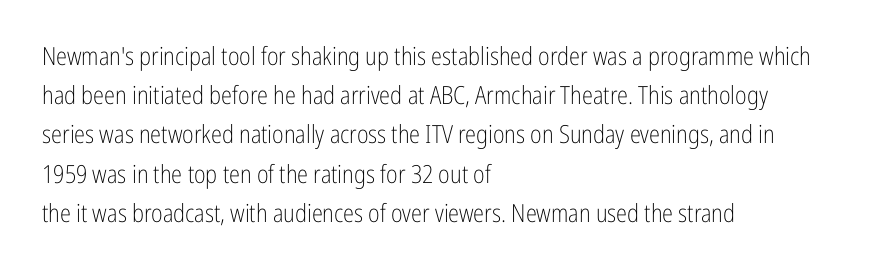
The image shows 25 px text type, upright; set left-aligned, normal line spacing (1.57x), normal letter spacing, not underlined.
